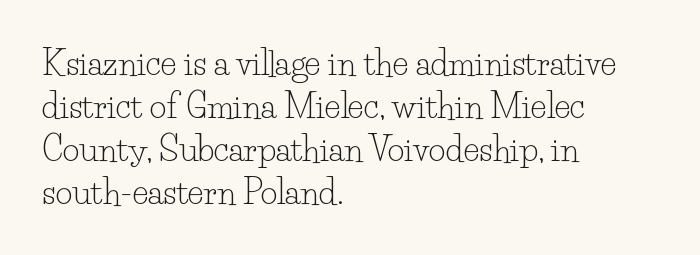
Q: Is the text bold? A: No.
Q: Is the text italic (slanted)? A: No, it is upright.
Q: Is the typeface a serif or a sans-serif typeface? A: Serif.
Q: Is the text underlined? A: No.
Q: How is the paragraph aligned? A: Left-aligned.
Q: Is the spacing between letters normal or unusually wide? A: Normal.
Q: Is the spacing between lines tight, normal or loose? A: Normal.
Q: Width (condensed, normal, or wide)? A: Normal.
Q: Stroke contrast? A: Low.
Q: x-height? A: Small.
Q: Monospaced? A: No.
